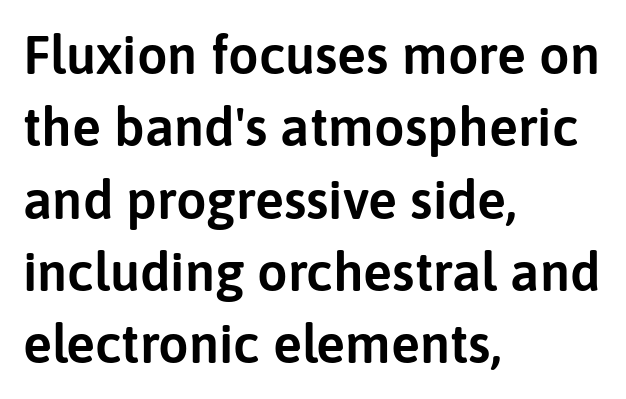
Q: Is the text italic (slanted)? A: No, it is upright.
Q: Is the typeface a serif or a sans-serif typeface? A: Sans-serif.
Q: Is the text underlined? A: No.
Q: How is the paragraph aligned? A: Left-aligned.
Q: Is the spacing between letters normal or unusually wide? A: Normal.
Q: Is the spacing between lines tight, normal or loose? A: Normal.
Q: Width (condensed, normal, or wide)? A: Normal.
Q: Stroke contrast? A: Low.
Q: x-height? A: Medium.
Q: Monospaced? A: No.
